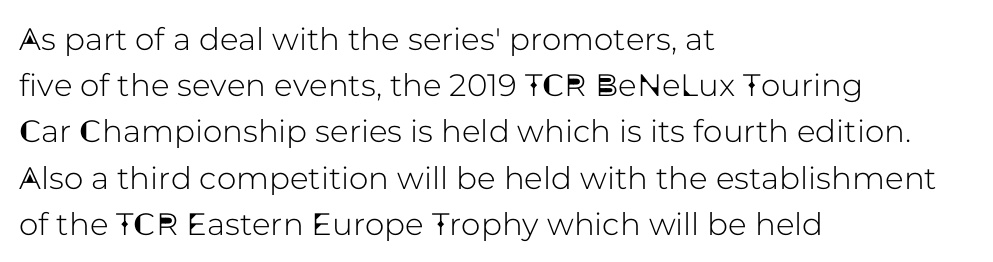
Q: Is the text italic (slanted)? A: No, it is upright.
Q: Is the typeface a serif or a sans-serif typeface? A: Sans-serif.
Q: Is the text underlined? A: No.
Q: How is the paragraph aligned? A: Left-aligned.
Q: Is the spacing between letters normal or unusually wide? A: Normal.
Q: Is the spacing between lines tight, normal or loose? A: Normal.
Q: Width (condensed, normal, or wide)? A: Normal.
Q: Stroke contrast? A: Low.
Q: x-height? A: Medium.
Q: Monospaced? A: No.
